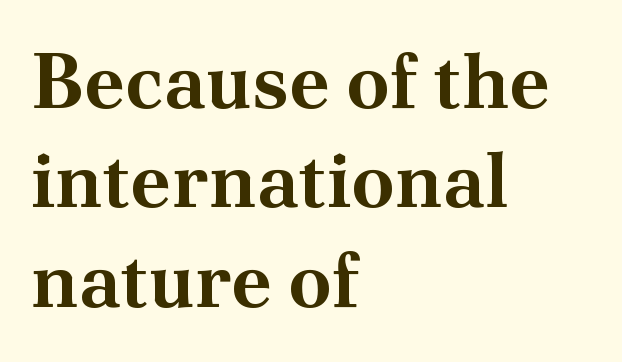
The image shows 77 px bold serif type, upright; set left-aligned, normal line spacing (1.29x), normal letter spacing, not underlined; medium stroke contrast and a small x-height.
